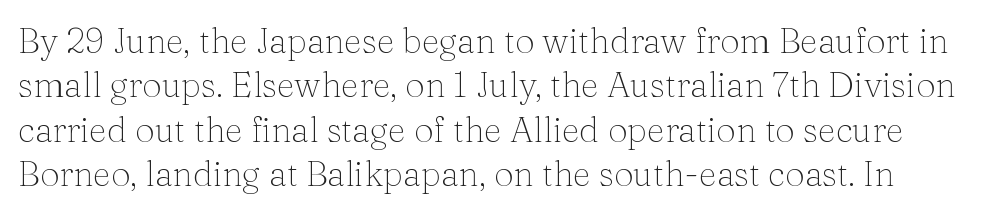
Q: Is the text bold? A: No.
Q: Is the text italic (slanted)? A: No, it is upright.
Q: Is the typeface a serif or a sans-serif typeface? A: Serif.
Q: Is the text underlined? A: No.
Q: Is the spacing between letters normal or unusually wide? A: Normal.
Q: Is the spacing between lines tight, normal or loose? A: Normal.
Q: Width (condensed, normal, or wide)? A: Normal.
Q: Stroke contrast? A: Medium.
Q: x-height? A: Medium.
Q: Monospaced? A: No.
